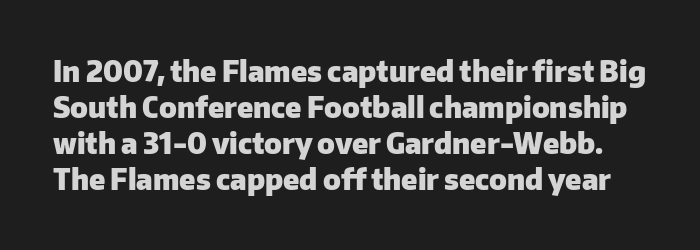
The image shows 28 px heavy sans-serif type, upright; set normal line spacing (1.28x), normal letter spacing, not underlined; low stroke contrast and a medium x-height.
